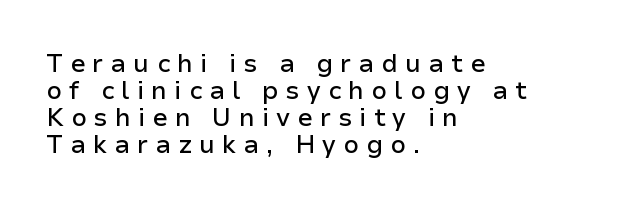
{"italic": "no", "underline": "no", "align": "left", "line_spacing": "tight", "line_spacing_ratio": 1.08, "letter_spacing": "wide", "letter_spacing_em": 0.28, "glyph_px": 25}
